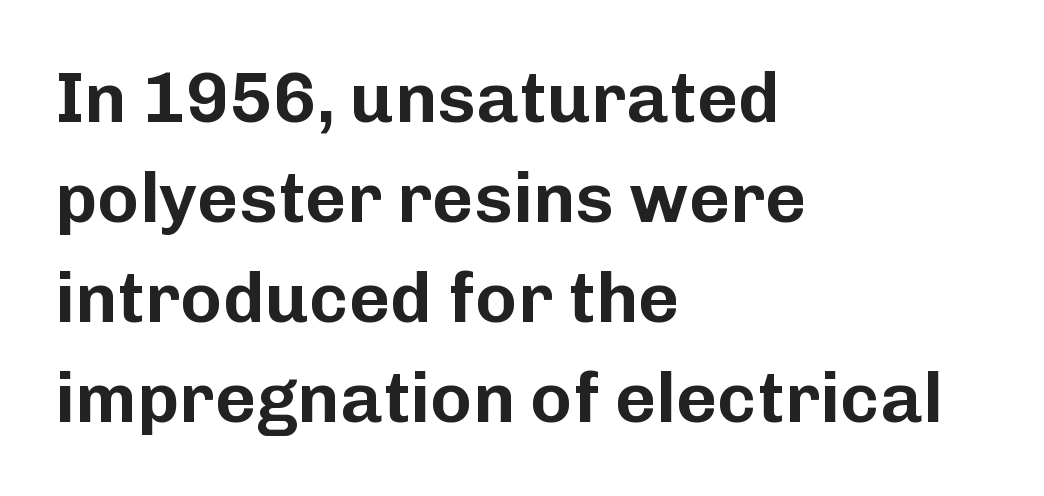
The image shows 71 px sans-serif type, upright; set left-aligned, normal line spacing (1.41x), normal letter spacing, not underlined; low stroke contrast and a medium x-height.
